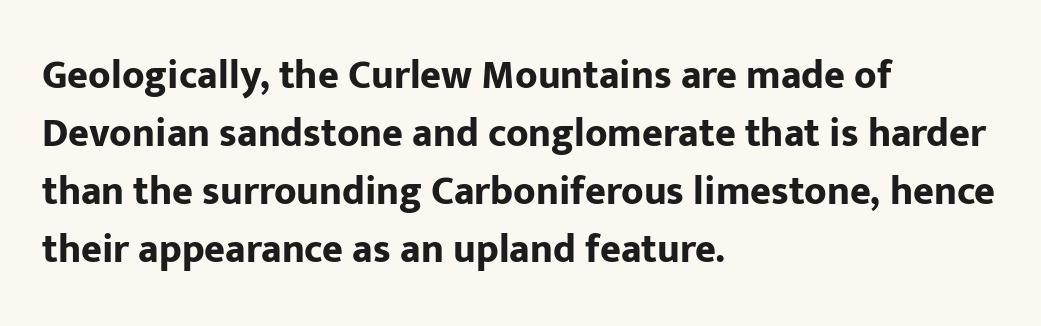
The image shows 40 px bold sans-serif type, upright; set left-aligned, normal line spacing (1.45x), normal letter spacing, not underlined; low stroke contrast and a medium x-height.
